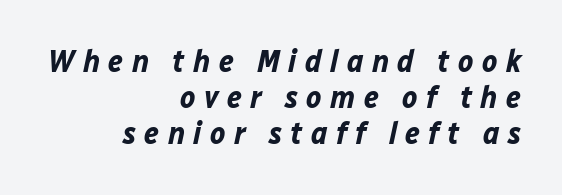
Q: Is the text bold? A: Yes.
Q: Is the text italic (slanted)? A: Yes, it leans right by about 12 degrees.
Q: Is the text underlined? A: No.
Q: How is the paragraph aligned? A: Right-aligned.
Q: Is the spacing between letters normal or unusually wide? A: Unusually wide.
Q: Is the spacing between lines tight, normal or loose? A: Tight.
Q: Width (condensed, normal, or wide)? A: Normal.
Q: Stroke contrast? A: Low.
Q: x-height? A: Medium.
Q: Monospaced? A: No.
